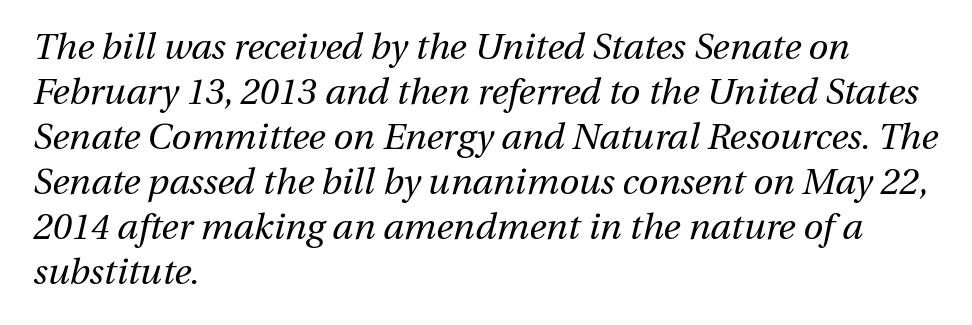
Quick note: italic. Is the block centered? No — it sits flush against the left margin. Horizontal bands of white between lines are of average thickness. Honestly, the letter spacing is just normal — you wouldn't notice it. Only glyphs here, with clear space below each row.
